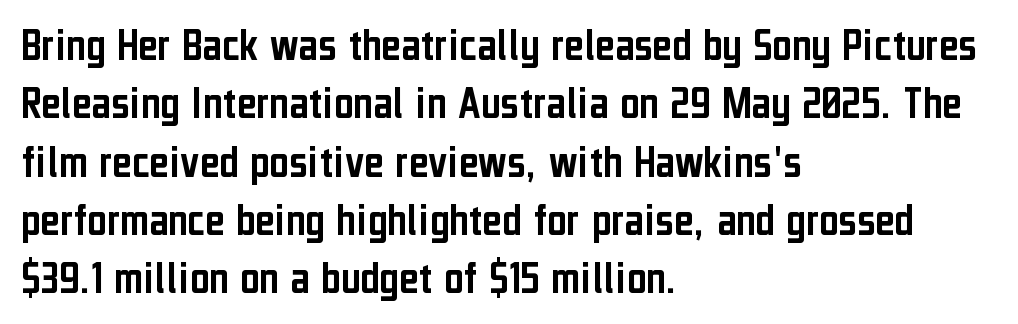
Each letter's strokes conclude bluntly, with no projecting serifs. Is the letter spacing exaggerated? No — it looks like the ordinary default. The letters advance in unequal steps, a hallmark of proportional type. Type without underlining. Compared with a centered layout, this one pins lines to the left instead.
